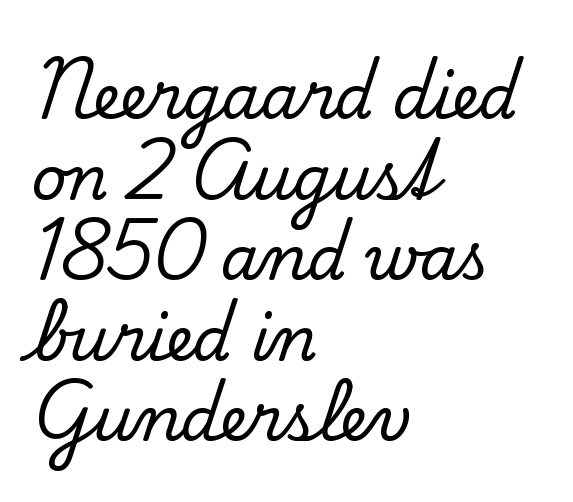
The image shows 61 px serif type; set left-aligned, normal line spacing (1.32x), normal letter spacing, not underlined; low stroke contrast and a small x-height.
